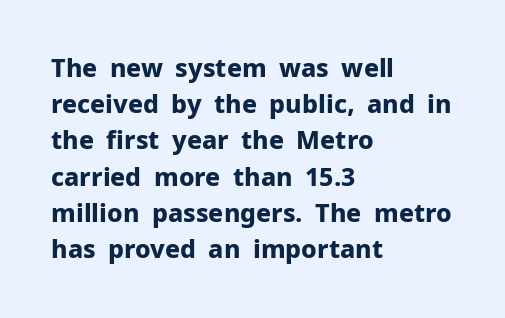
{"italic": "no", "bold": "yes", "underline": "no", "align": "left", "line_spacing": "normal", "line_spacing_ratio": 1.45, "letter_spacing": "normal", "letter_spacing_em": 0.0, "glyph_px": 25}
